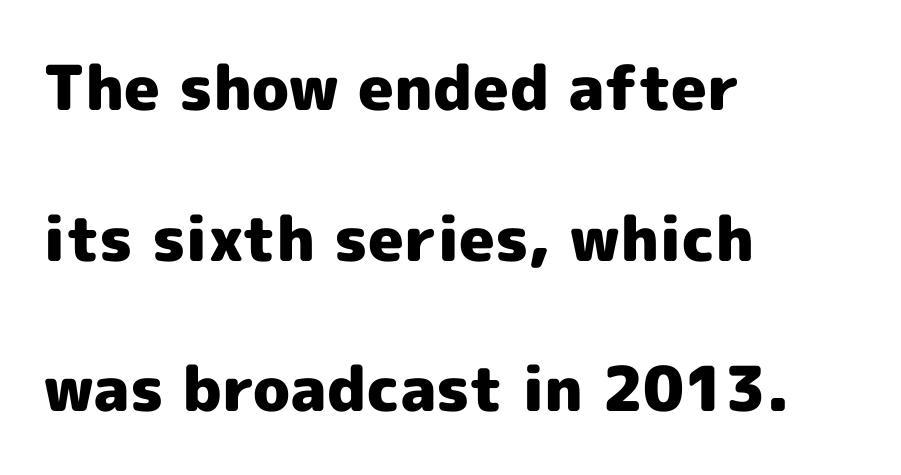
{"serif": "no", "italic": "no", "bold": "yes", "weight": "heavy", "width": "normal", "x_height": "medium", "monospaced": "no", "underline": "no", "align": "left", "line_spacing": "loose", "line_spacing_ratio": 2.43, "letter_spacing": "normal", "letter_spacing_em": 0.0, "glyph_px": 62}
